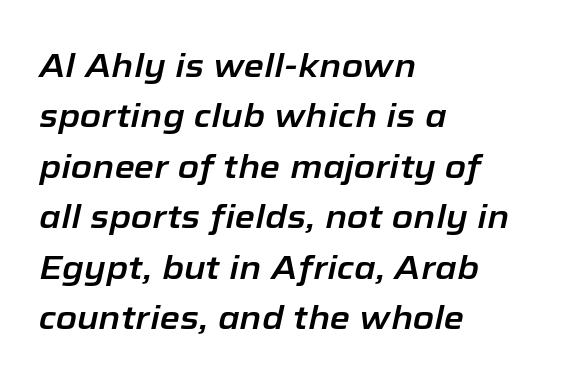
The image shows 33 px text type, italic (leaning right); set left-aligned, normal line spacing (1.53x), normal letter spacing, not underlined; low stroke contrast and a medium x-height.
